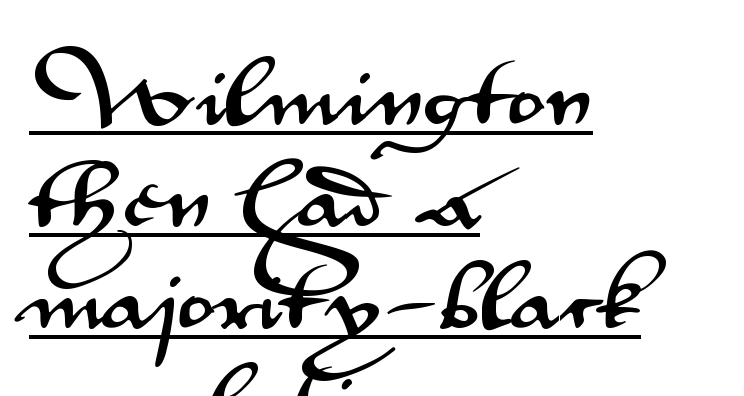
The image shows 79 px wide sans-serif type; set left-aligned, normal line spacing (1.29x), normal letter spacing, underlined; medium stroke contrast and a small x-height.
